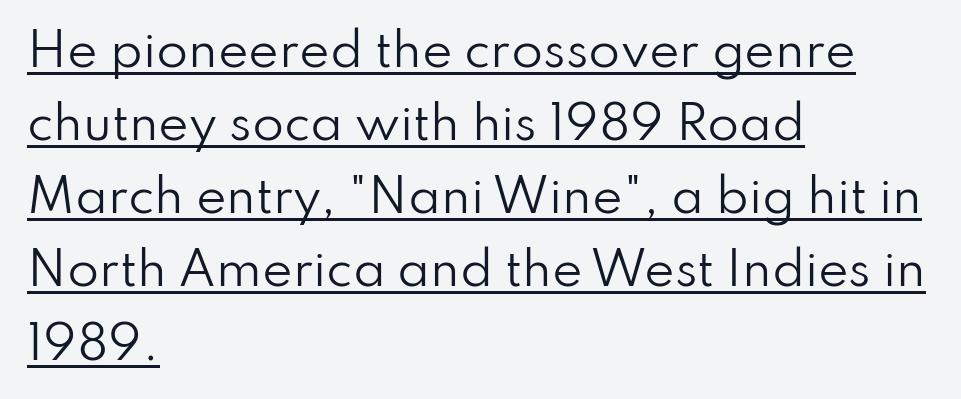
Q: Is the text bold? A: No.
Q: Is the text italic (slanted)? A: No, it is upright.
Q: Is the typeface a serif or a sans-serif typeface? A: Sans-serif.
Q: Is the text underlined? A: Yes.
Q: How is the paragraph aligned? A: Left-aligned.
Q: Is the spacing between letters normal or unusually wide? A: Normal.
Q: Is the spacing between lines tight, normal or loose? A: Normal.
Q: Width (condensed, normal, or wide)? A: Normal.
Q: Stroke contrast? A: Low.
Q: x-height? A: Small.
Q: Monospaced? A: No.
